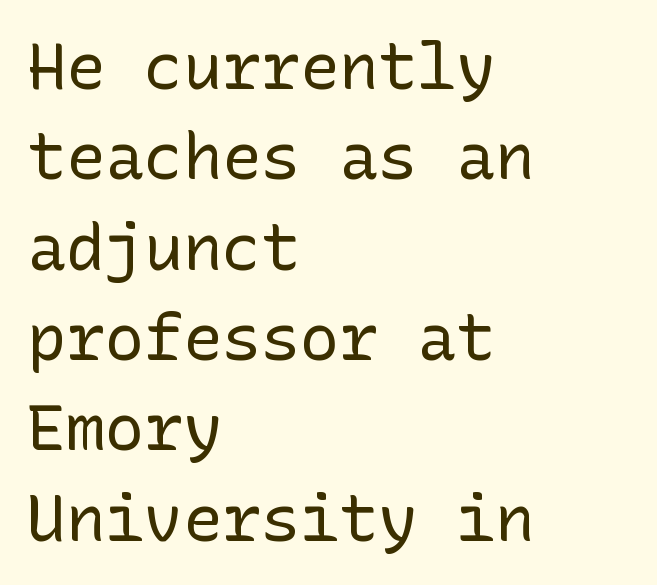
The image shows 65 px regular-weight sans-serif type, upright; set left-aligned, normal line spacing (1.39x), normal letter spacing, not underlined; low stroke contrast and a medium x-height.
